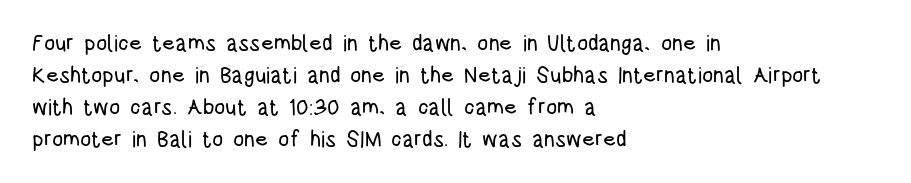
Q: Is the text italic (slanted)? A: No, it is upright.
Q: Is the text underlined? A: No.
Q: How is the paragraph aligned? A: Left-aligned.
Q: Is the spacing between letters normal or unusually wide? A: Normal.
Q: Is the spacing between lines tight, normal or loose? A: Normal.
